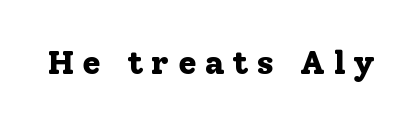
Nope, not italic — everything's standing straight. How heavy is the stroke? Heavy — this is a bold. Words appear elongated and porous because spacing is wide. Note the varied advance widths — an 'i' is clearly narrower than an 'm'. To sum up the face: it has serifs. Beneath every word, the page is bare.
